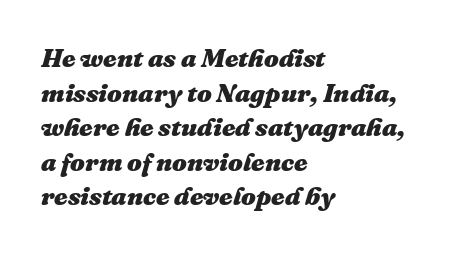
{"italic": "yes", "lean": "right", "slant_degrees": 16, "bold": "yes", "underline": "no", "align": "left", "line_spacing": "normal", "line_spacing_ratio": 1.33, "letter_spacing": "normal", "letter_spacing_em": 0.0, "glyph_px": 26}
